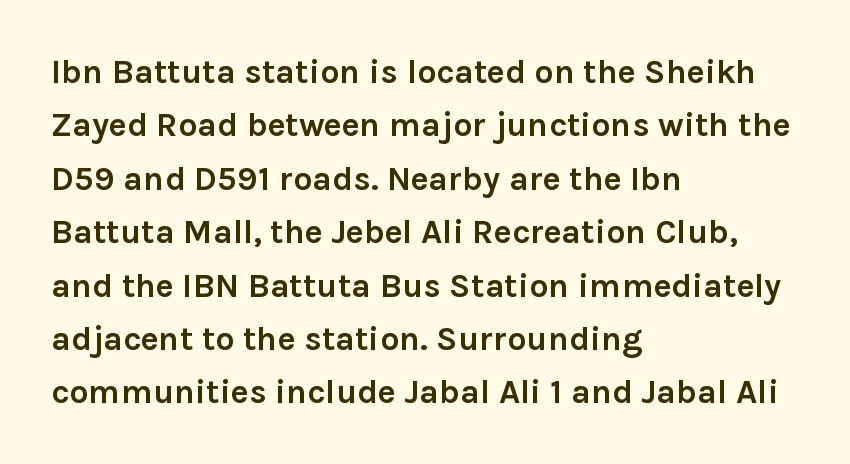
Q: Is the text bold? A: Yes.
Q: Is the text italic (slanted)? A: No, it is upright.
Q: Is the typeface a serif or a sans-serif typeface? A: Sans-serif.
Q: Is the text underlined? A: No.
Q: How is the paragraph aligned? A: Left-aligned.
Q: Is the spacing between letters normal or unusually wide? A: Normal.
Q: Is the spacing between lines tight, normal or loose? A: Normal.
Q: Width (condensed, normal, or wide)? A: Normal.
Q: x-height? A: Medium.
Q: Monospaced? A: No.
